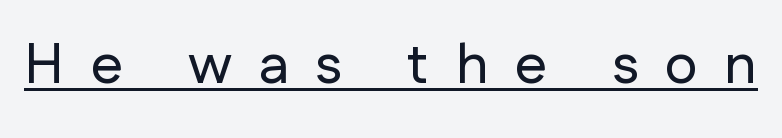
{"serif": "no", "italic": "no", "width": "normal", "stroke_contrast": "low", "x_height": "medium", "monospaced": "no", "underline": "yes", "letter_spacing": "wide", "letter_spacing_em": 0.46, "glyph_px": 57}
